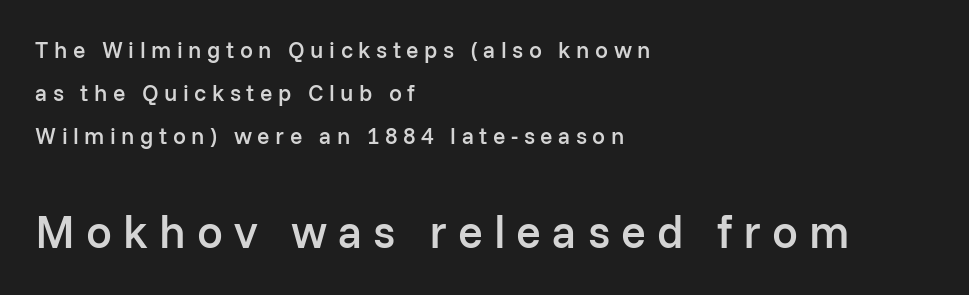
The image shows 46 px semibold sans-serif type, upright; set left-aligned, line spacing 1.88x, unusually wide letter spacing (+0.24 em), not underlined; the second (bottom) block is 2.0x larger; low stroke contrast and a medium x-height.
